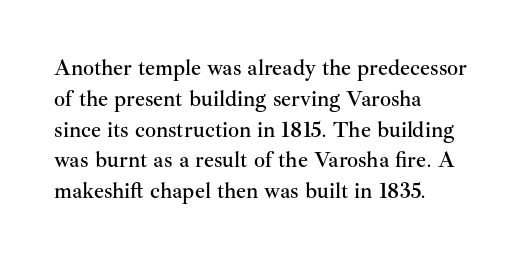
The image shows 22 px text type, upright; set left-aligned, normal line spacing (1.4x), normal letter spacing, not underlined.
